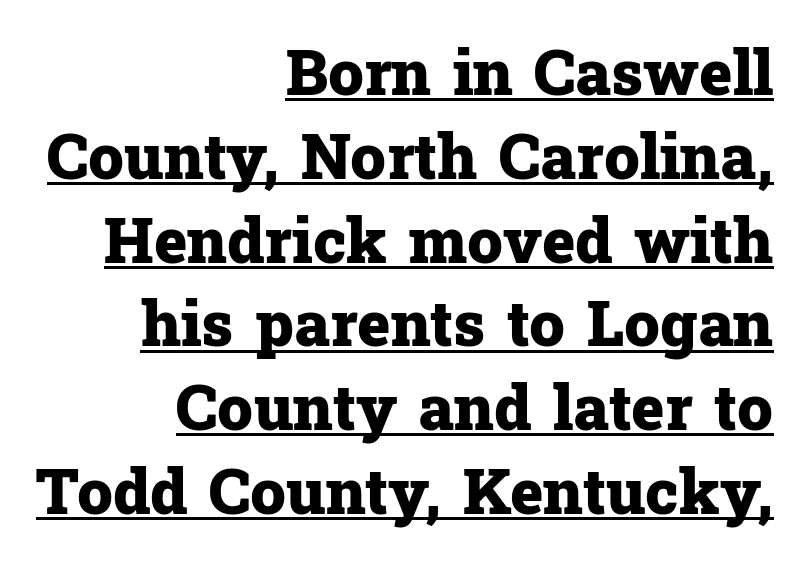
The rendered words wear a rule along their underside. Tall strokes in this sample are plumb rather than angled. The designer left line spacing at the default. The compositor pushed each line to the right boundary.
